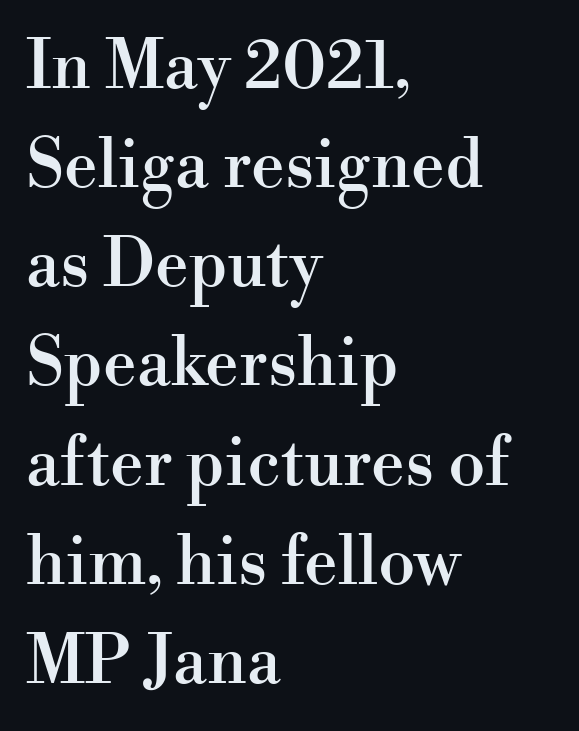
Characters follow at the spacing the type designer built in. When letters stand straight like this, we call the style roman or upright. Spacing verdict: proportional, widths tailored to each character. The type family on display is of the serif kind. Line beginnings align vertically; line endings do not. Glance below the letters and you will spot only blank space.
